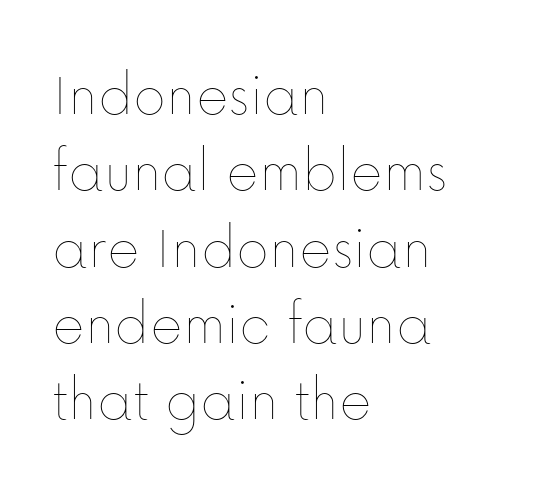
Posture: upright roman. Notice how the passage keeps a crisp vertical edge on the left only. You could not count columns in this text — the font is proportionally spaced. Stroke thickness stays within the range of a standard reading face or lighter. What stands out about the letter spacing? Nothing — it is the standard amount.
